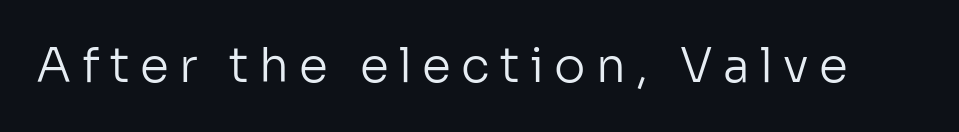
The image shows 47 px regular-weight sans-serif type, upright; set unusually wide letter spacing (+0.22 em), not underlined; low stroke contrast and a medium x-height.
